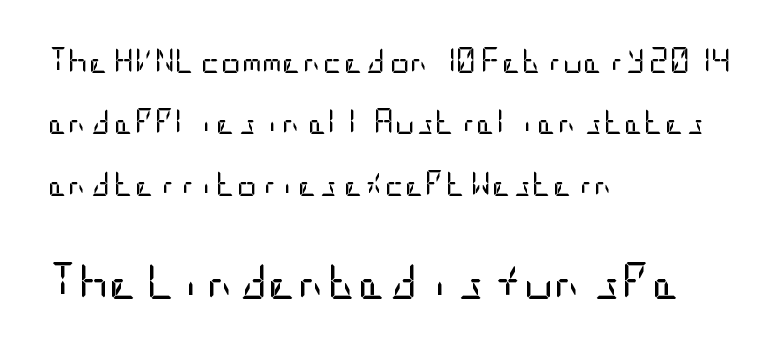
{"serif": "no", "italic": "no", "bold": "no", "weight": "regular", "width": "condensed", "stroke_contrast": "low", "x_height": "large", "underline": "no", "align": "left", "line_spacing": "loose", "line_spacing_ratio": 2.46, "letter_spacing": "normal", "letter_spacing_em": 0.0, "larger_block": "second", "size_ratio": 1.48, "glyph_px": 37}
